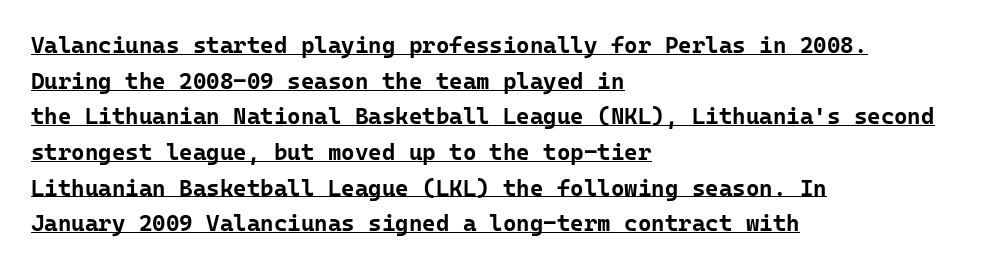
Q: Is the text bold? A: Yes.
Q: Is the text italic (slanted)? A: No, it is upright.
Q: Is the text underlined? A: Yes.
Q: How is the paragraph aligned? A: Left-aligned.
Q: Is the spacing between letters normal or unusually wide? A: Normal.
Q: Is the spacing between lines tight, normal or loose? A: Normal.
